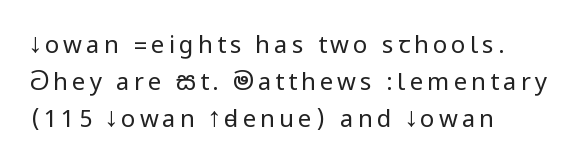
{"italic": "no", "bold": "no", "underline": "no", "align": "left", "line_spacing": "normal", "line_spacing_ratio": 1.55, "glyph_px": 24}
